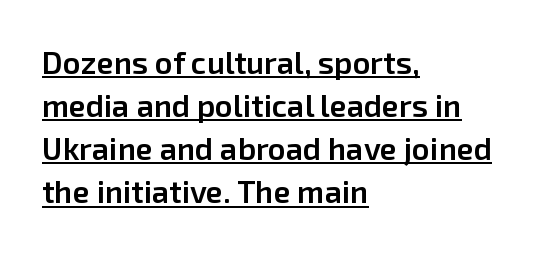
{"serif": "no", "italic": "no", "bold": "semi", "weight": "semibold", "width": "normal", "stroke_contrast": "low", "x_height": "medium", "monospaced": "no", "underline": "yes", "align": "left", "line_spacing": "normal", "line_spacing_ratio": 1.39, "letter_spacing": "normal", "letter_spacing_em": 0.0, "glyph_px": 31}
